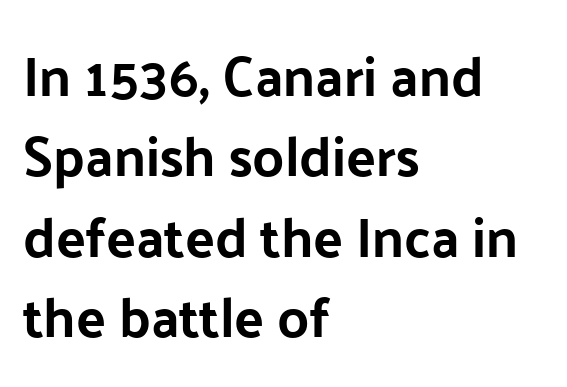
Q: Is the text italic (slanted)? A: No, it is upright.
Q: Is the typeface a serif or a sans-serif typeface? A: Sans-serif.
Q: Is the text underlined? A: No.
Q: How is the paragraph aligned? A: Left-aligned.
Q: Is the spacing between letters normal or unusually wide? A: Normal.
Q: Is the spacing between lines tight, normal or loose? A: Normal.
Q: Width (condensed, normal, or wide)? A: Normal.
Q: Stroke contrast? A: Low.
Q: x-height? A: Medium.
Q: Monospaced? A: No.
